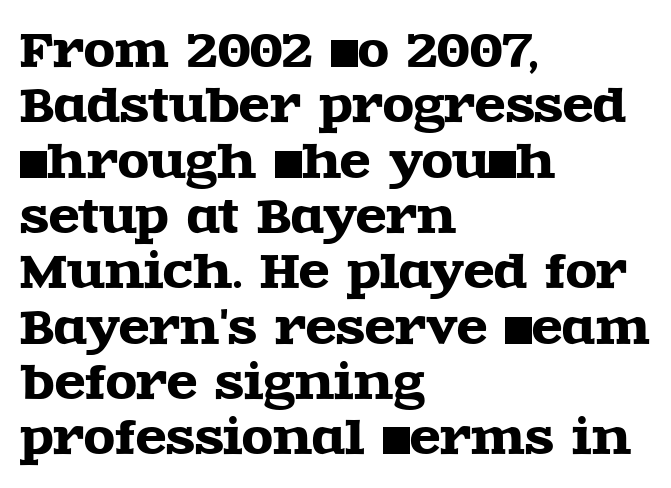
The glyphs in this specimen are seriffed. Students, note that the glyphs here touch the page at normal intervals. Typeset ragged right — the left edge is the straight one. The passage shown is typed in a proportional face where columns would drift. Posture: vertical. Plain, unruled lines of type.
